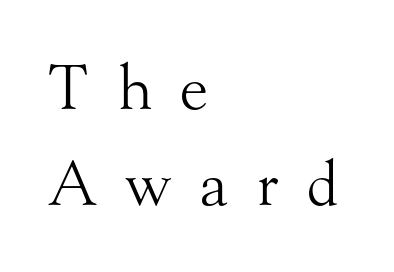
{"serif": "yes", "italic": "no", "bold": "no", "weight": "light", "width": "normal", "stroke_contrast": "medium", "x_height": "small", "monospaced": "no", "underline": "no", "align": "left", "line_spacing": "normal", "line_spacing_ratio": 1.58, "letter_spacing": "wide", "letter_spacing_em": 0.46, "glyph_px": 61}
